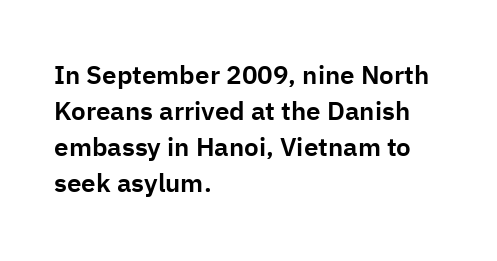
A typesetter would mark this as roman, not italic. Every row of glyphs begins at an identical x-position on the left. Descenders are the only things crossing below the line. Horizontal bands of white between lines are of average thickness.
